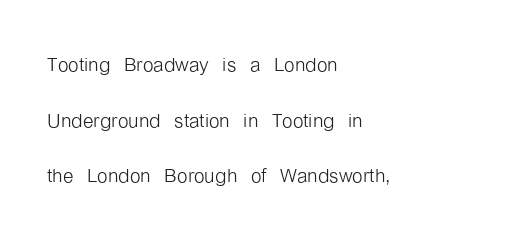
{"italic": "no", "bold": "no", "underline": "no", "align": "left", "line_spacing": "loose", "line_spacing_ratio": 2.06, "letter_spacing": "normal", "letter_spacing_em": 0.0, "glyph_px": 27}
